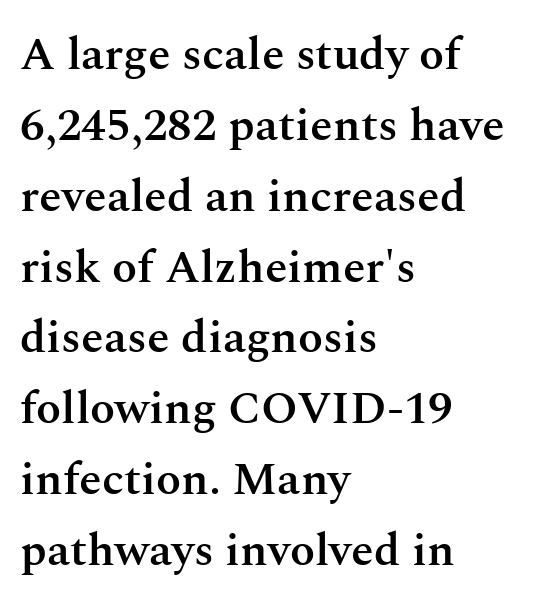
{"serif": "yes", "italic": "no", "bold": "semi", "weight": "semibold", "width": "normal", "stroke_contrast": "medium", "x_height": "medium", "monospaced": "no", "underline": "no", "align": "left", "line_spacing": "normal", "line_spacing_ratio": 1.54, "letter_spacing": "normal", "letter_spacing_em": 0.0, "glyph_px": 46}
